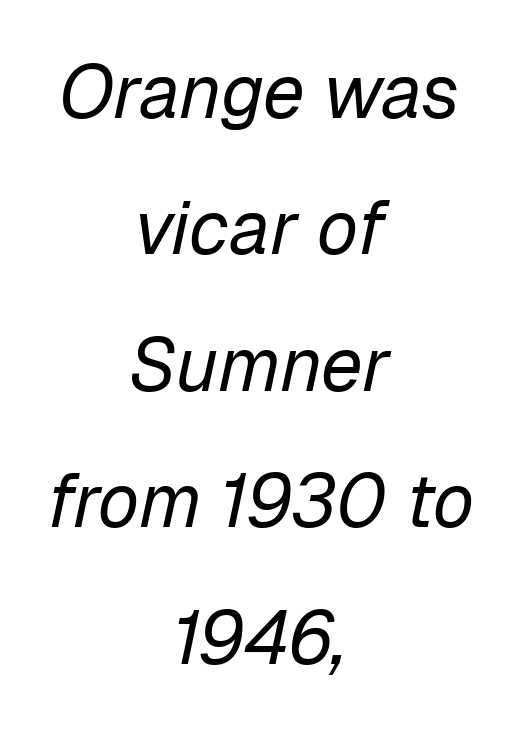
This rendering uses center alignment, leaving both contours irregular but symmetric. Observe the lean: these are italic letterforms. Each row of text sits above clean, open space. Each letter keeps its own natural width here, so spacing adapts to shape. The type is set solid horizontally, with unmodified tracking. On a weight scale, this lands at 450 or below.
